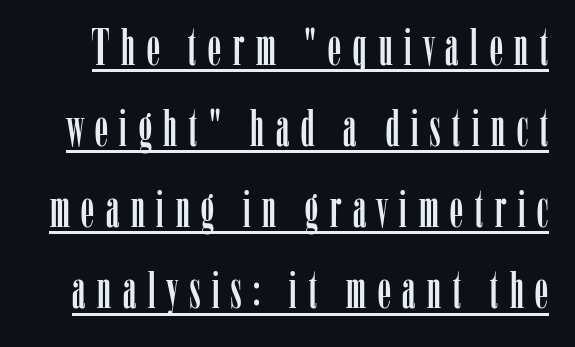
The image shows 52 px condensed serif type, upright; set normal line spacing (1.56x), unusually wide letter spacing (+0.23 em), underlined; low stroke contrast and a medium x-height.
